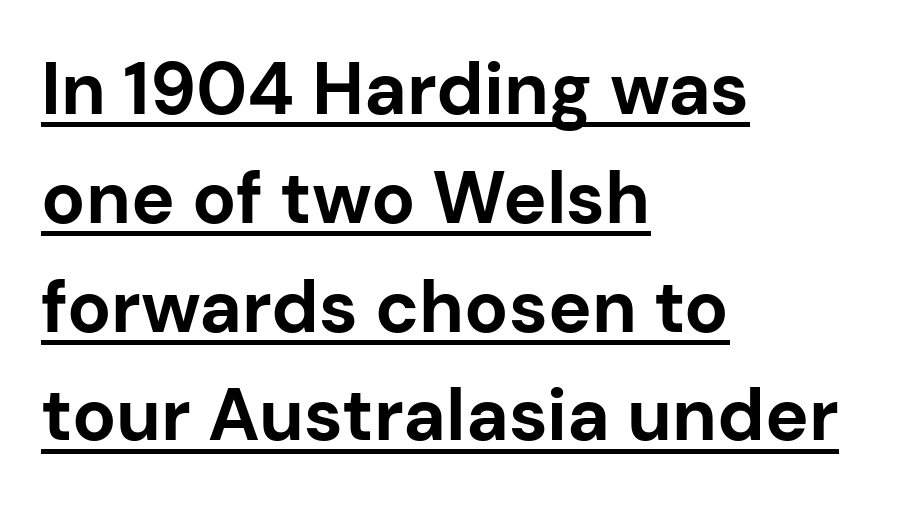
The image shows 73 px bold sans-serif type, upright; set left-aligned, normal line spacing (1.49x), normal letter spacing, underlined; low stroke contrast and a medium x-height.
